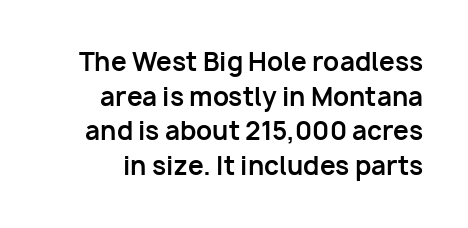
{"italic": "no", "bold": "yes", "underline": "no", "line_spacing": "normal", "line_spacing_ratio": 1.39, "letter_spacing": "normal", "letter_spacing_em": 0.0, "glyph_px": 25}
